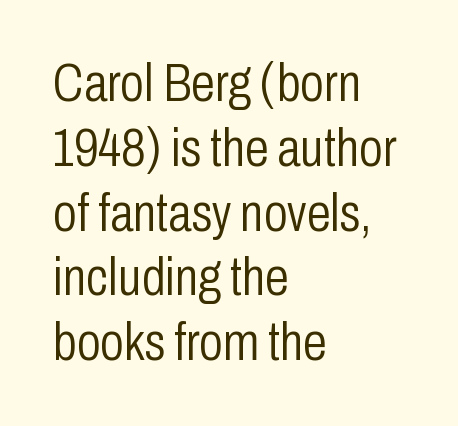
{"serif": "no", "italic": "no", "bold": "no", "weight": "light", "width": "condensed", "stroke_contrast": "low", "x_height": "medium", "monospaced": "no", "underline": "no", "align": "left", "line_spacing_ratio": 1.2, "letter_spacing": "normal", "letter_spacing_em": 0.0, "glyph_px": 54}
